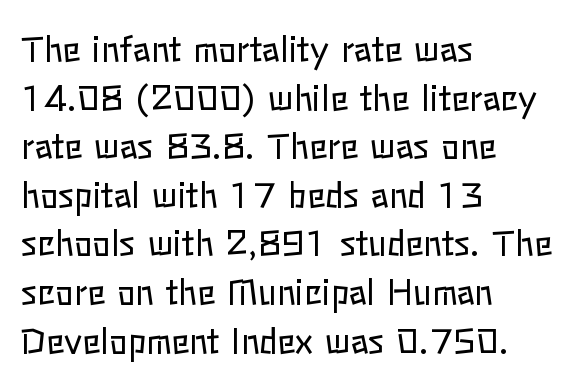
Q: Is the text bold? A: No.
Q: Is the text italic (slanted)? A: No, it is upright.
Q: Is the text underlined? A: No.
Q: How is the paragraph aligned? A: Left-aligned.
Q: Is the spacing between letters normal or unusually wide? A: Normal.
Q: Is the spacing between lines tight, normal or loose? A: Normal.
Q: Width (condensed, normal, or wide)? A: Normal.
Q: Stroke contrast? A: Low.
Q: x-height? A: Medium.
Q: Monospaced? A: No.
